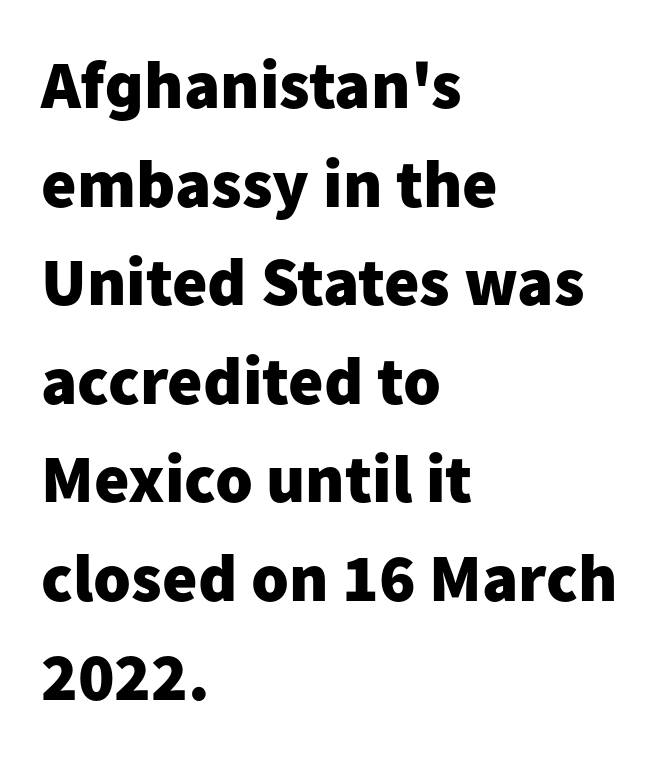
Q: Is the text bold? A: Yes.
Q: Is the text italic (slanted)? A: No, it is upright.
Q: Is the typeface a serif or a sans-serif typeface? A: Sans-serif.
Q: Is the text underlined? A: No.
Q: How is the paragraph aligned? A: Left-aligned.
Q: Is the spacing between letters normal or unusually wide? A: Normal.
Q: Is the spacing between lines tight, normal or loose? A: Normal.
Q: Width (condensed, normal, or wide)? A: Normal.
Q: Stroke contrast? A: Low.
Q: x-height? A: Medium.
Q: Monospaced? A: No.
